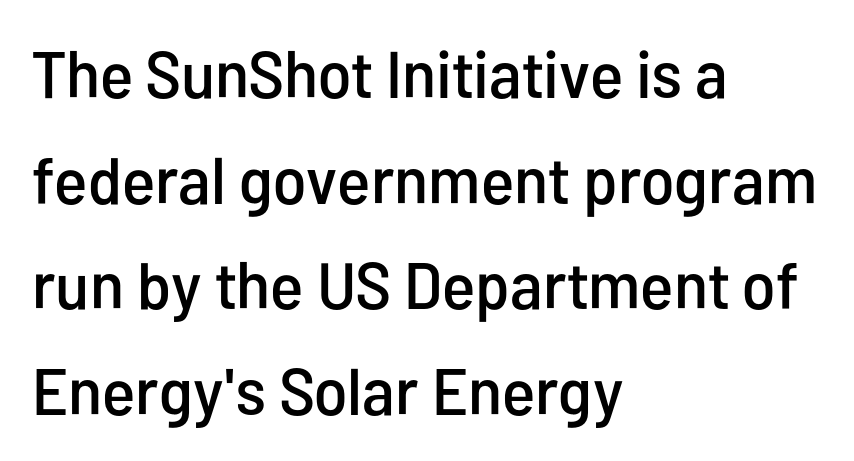
The image shows 66 px condensed sans-serif type, upright; set left-aligned, normal line spacing (1.6x), normal letter spacing, not underlined; low stroke contrast and a medium x-height.
